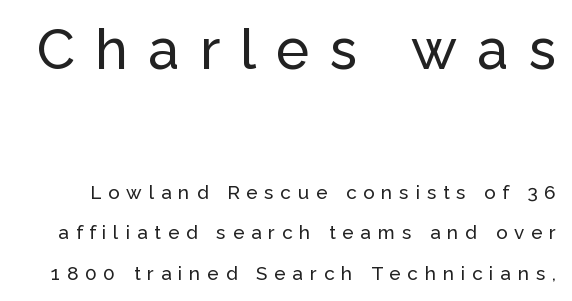
Q: Is the text italic (slanted)? A: No, it is upright.
Q: Is the typeface a serif or a sans-serif typeface? A: Sans-serif.
Q: Is the text underlined? A: No.
Q: Is the spacing between letters normal or unusually wide? A: Unusually wide.
Q: Is the spacing between lines tight, normal or loose? A: Loose.
Q: Which block of text is set in a larger size, the first (top) or the second (bottom)? A: The first (top) one.
Q: Width (condensed, normal, or wide)? A: Normal.
Q: Stroke contrast? A: Low.
Q: x-height? A: Medium.
Q: Monospaced? A: No.
